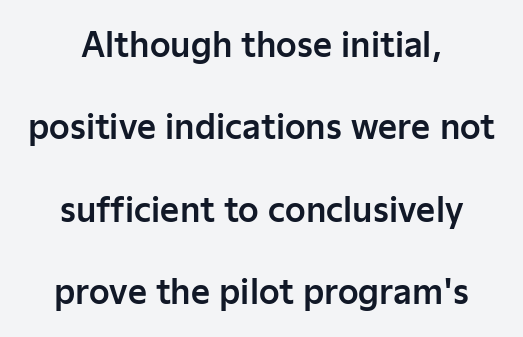
{"serif": "no", "italic": "no", "width": "normal", "stroke_contrast": "low", "x_height": "medium", "monospaced": "no", "underline": "no", "align": "center", "line_spacing": "loose", "line_spacing_ratio": 2.5, "letter_spacing": "normal", "letter_spacing_em": 0.0, "glyph_px": 33}
